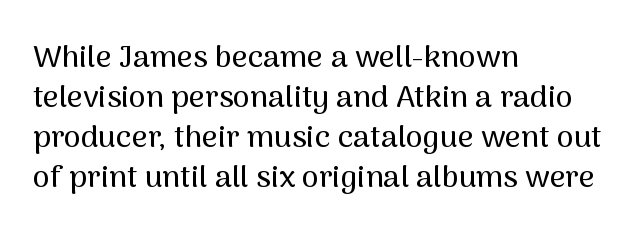
Notice how descenders clear the ascenders below comfortably — that's standard leading. You could not count columns in this text — the font is proportionally spaced. One-word summary of the alignment: left. These lines were composed using upright roman letters.
